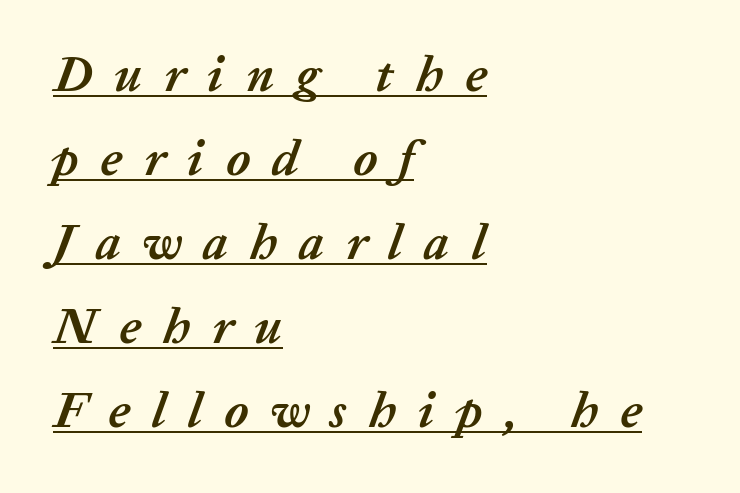
{"italic": "yes", "lean": "right", "slant_degrees": 20, "bold": "yes", "weight": "semibold", "width": "normal", "stroke_contrast": "low", "x_height": "medium", "monospaced": "no", "underline": "yes", "align": "left", "line_spacing": "normal", "line_spacing_ratio": 1.68, "letter_spacing": "wide", "letter_spacing_em": 0.44, "glyph_px": 50}
